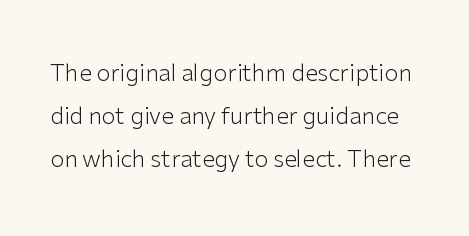
{"italic": "no", "bold": "no", "underline": "no", "line_spacing_ratio": 1.88, "letter_spacing": "normal", "letter_spacing_em": 0.0, "glyph_px": 23}
